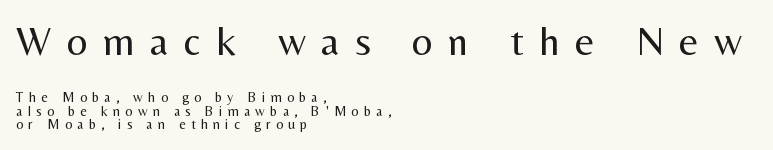
The image shows 41 px regular-weight sans-serif type, upright; set left-aligned, tight line spacing (0.98x), unusually wide letter spacing (+0.38 em), not underlined; the first (top) block is 2.93x larger; medium stroke contrast and a medium x-height.
